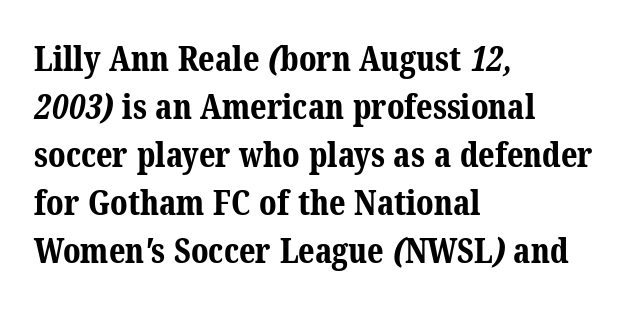
{"serif": "yes", "bold": "yes", "weight": "bold", "width": "normal", "stroke_contrast": "medium", "x_height": "medium", "monospaced": "no", "underline": "no", "align": "left", "line_spacing": "normal", "line_spacing_ratio": 1.41, "letter_spacing": "normal", "letter_spacing_em": 0.0, "glyph_px": 34}
